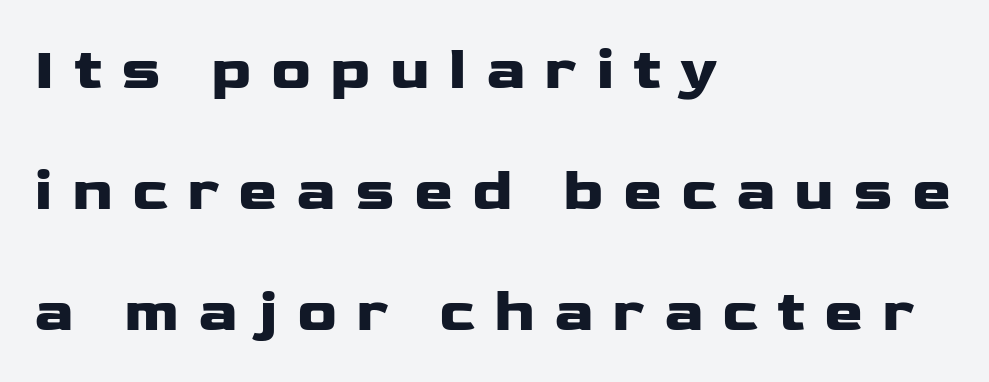
The rendering shows plain stroke endings on the letterforms — a sans-serif design. It's the straight-up-and-down kind of type. Airy leading. Just letters on the line, the space beneath them empty. The passage shown is emphatically bold.
